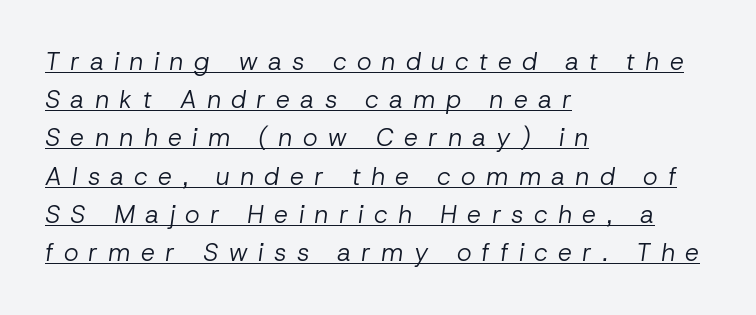
Is the type heavy? It reads as light-to-regular instead. Loose tracking; the words dissolve into strings of separated letters. Horizontal bands of white between lines are of average thickness. The compositor pushed each line to the left boundary.
